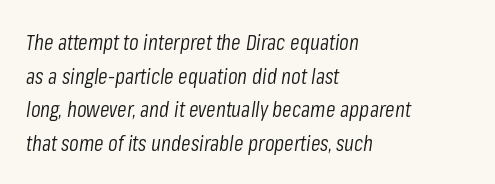
Q: Is the text bold? A: No.
Q: Is the text italic (slanted)? A: Yes, it leans right by about 8 degrees.
Q: Is the text underlined? A: No.
Q: How is the paragraph aligned? A: Left-aligned.
Q: Is the spacing between letters normal or unusually wide? A: Normal.
Q: Is the spacing between lines tight, normal or loose? A: Normal.
